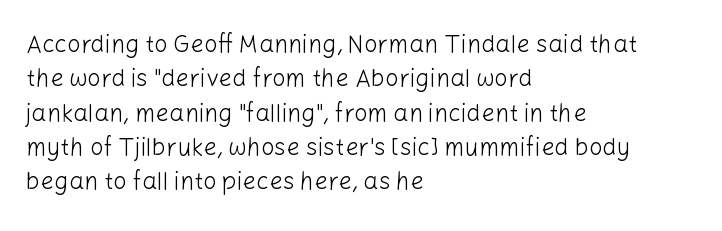
Vertical stems look standard width or narrower in stroke. Default kerning and tracking; the words read as compact shapes. These lines are set flush left with a ragged right edge. The baseline area is clear.
